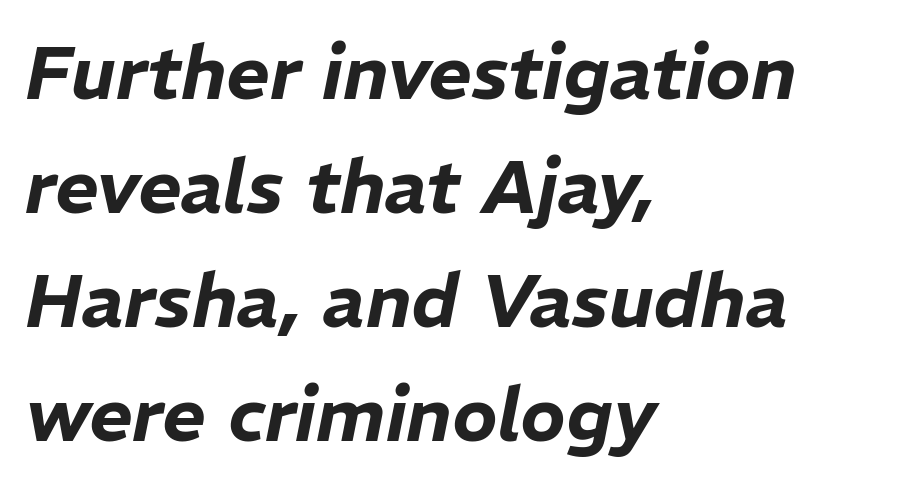
{"italic": "yes", "lean": "right", "slant_degrees": 11, "width": "normal", "stroke_contrast": "low", "x_height": "medium", "monospaced": "no", "underline": "no", "align": "left", "line_spacing": "normal", "line_spacing_ratio": 1.52, "letter_spacing": "normal", "letter_spacing_em": 0.0, "glyph_px": 75}
